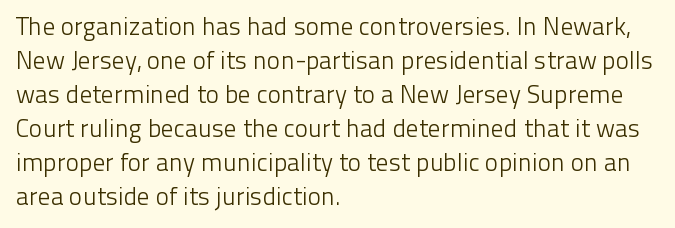
{"italic": "no", "bold": "no", "underline": "no", "align": "left", "line_spacing": "normal", "line_spacing_ratio": 1.36, "letter_spacing": "normal", "letter_spacing_em": 0.0, "glyph_px": 25}
